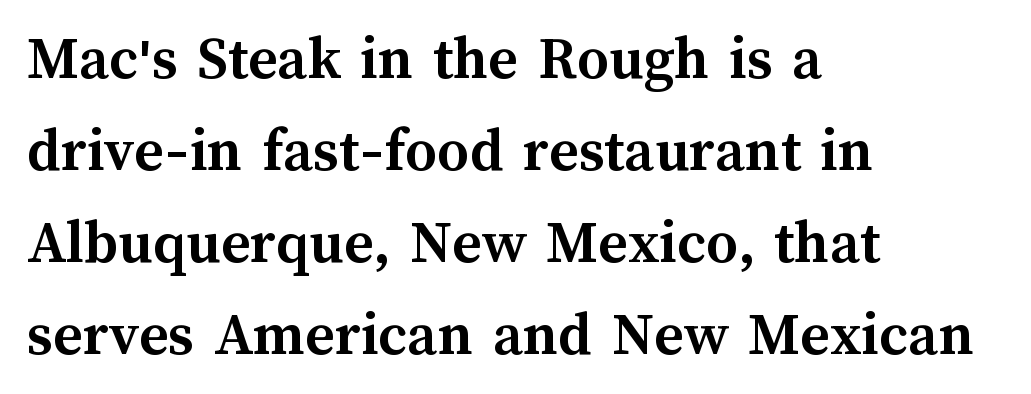
The image shows 63 px semibold type, upright; set left-aligned, normal line spacing (1.46x), normal letter spacing, not underlined; medium stroke contrast and a medium x-height.
